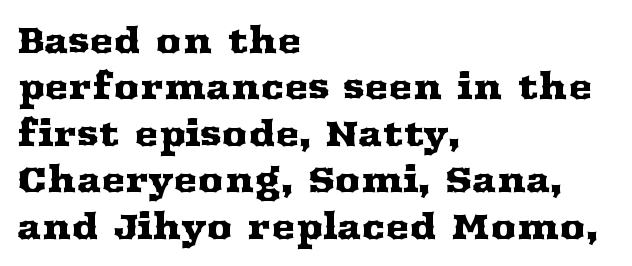
The image shows 36 px wide serif type, upright; set left-aligned, normal line spacing (1.29x), normal letter spacing, not underlined; medium stroke contrast and a medium x-height.
